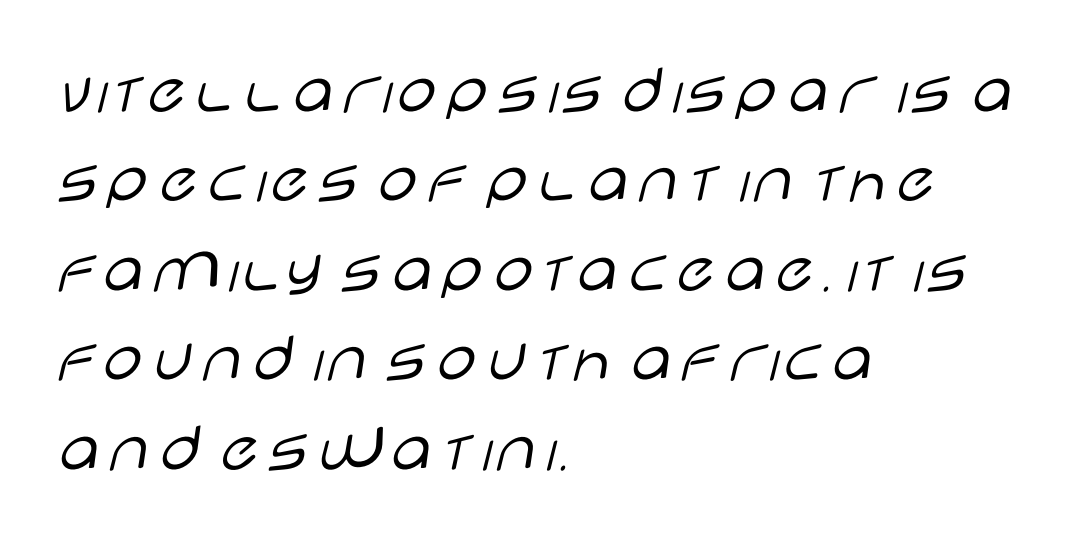
{"serif": "no", "bold": "no", "weight": "light", "width": "wide", "stroke_contrast": "low", "x_height": "large", "monospaced": "no", "underline": "no", "align": "left", "line_spacing": "normal", "line_spacing_ratio": 1.26, "letter_spacing": "normal", "letter_spacing_em": 0.0, "glyph_px": 71}
